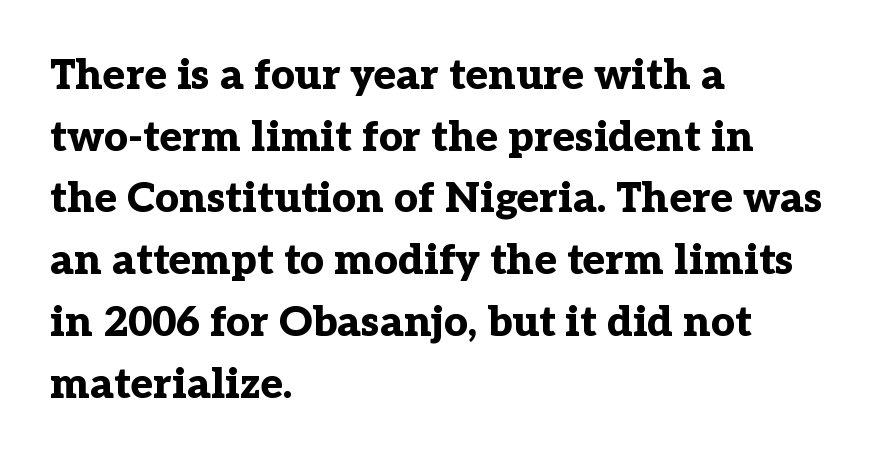
The image shows 42 px bold serif type, upright; set left-aligned, normal line spacing (1.47x), normal letter spacing, not underlined; low stroke contrast and a medium x-height.
